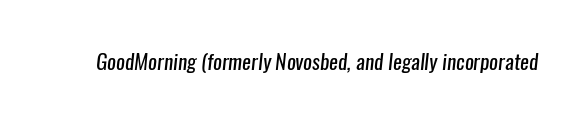
Students, note that the glyphs here touch the page at normal intervals. The typesetting does not lean heavy: it is not bold. Descender tails drop into unmarked territory.
